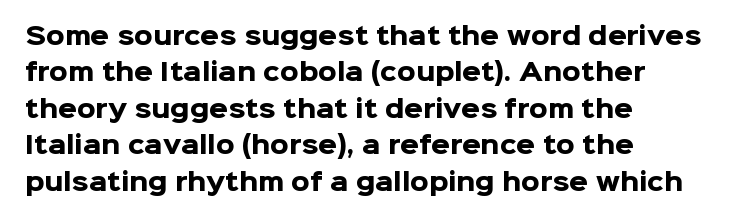
The image shows 24 px bold type, upright; set left-aligned, normal line spacing (1.52x), normal letter spacing, not underlined.
